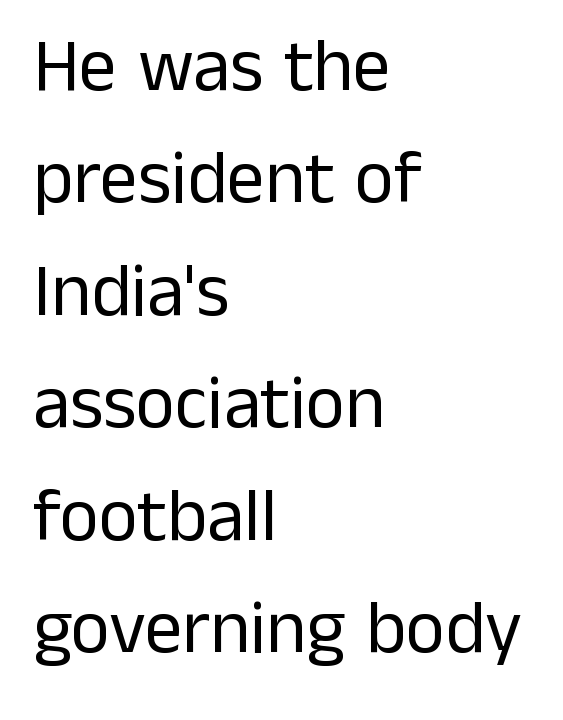
Q: Is the text bold? A: No.
Q: Is the text italic (slanted)? A: No, it is upright.
Q: Is the typeface a serif or a sans-serif typeface? A: Sans-serif.
Q: Is the text underlined? A: No.
Q: How is the paragraph aligned? A: Left-aligned.
Q: Is the spacing between letters normal or unusually wide? A: Normal.
Q: Is the spacing between lines tight, normal or loose? A: Normal.
Q: Width (condensed, normal, or wide)? A: Normal.
Q: Stroke contrast? A: Low.
Q: x-height? A: Medium.
Q: Monospaced? A: No.
